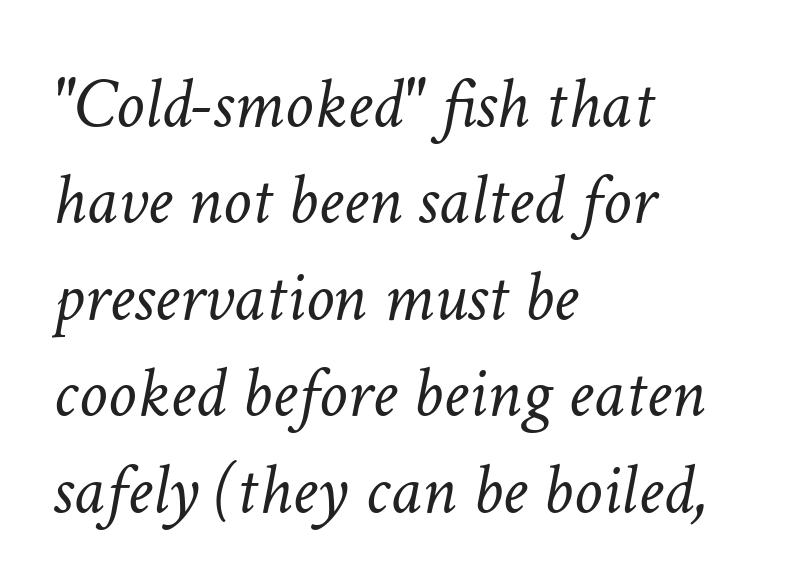
{"italic": "yes", "lean": "right", "slant_degrees": 11, "bold": "no", "weight": "light", "width": "normal", "stroke_contrast": "low", "x_height": "medium", "monospaced": "no", "underline": "no", "align": "left", "line_spacing": "normal", "line_spacing_ratio": 1.34, "letter_spacing": "normal", "letter_spacing_em": 0.0, "glyph_px": 72}
